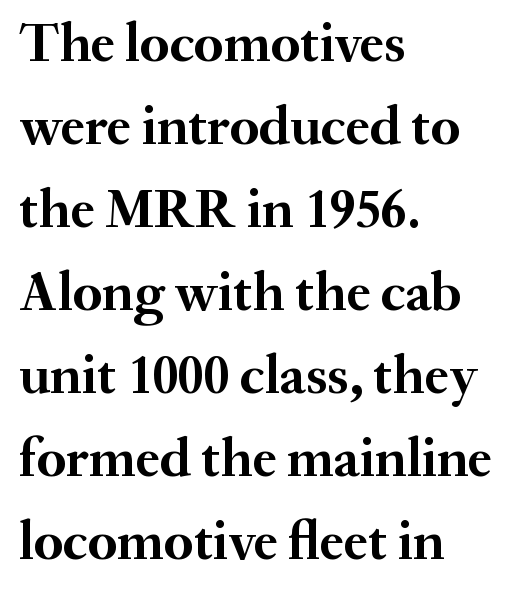
The image shows 55 px semibold serif type, upright; set left-aligned, normal line spacing (1.51x), normal letter spacing, not underlined; medium stroke contrast and a small x-height.
